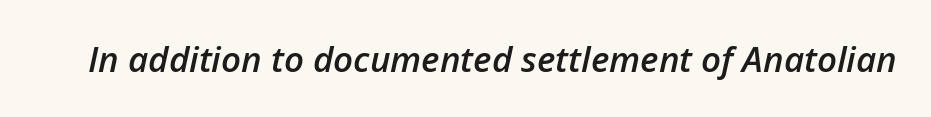
Tracking here is standard; glyphs follow each other at the usual distance. Summary of weight: moderately heavy, a semibold. Check under the words: just untouched page. Would a proofreader flag this as italicized? Yes. The passage shown is typed in a proportional face where columns would drift.
